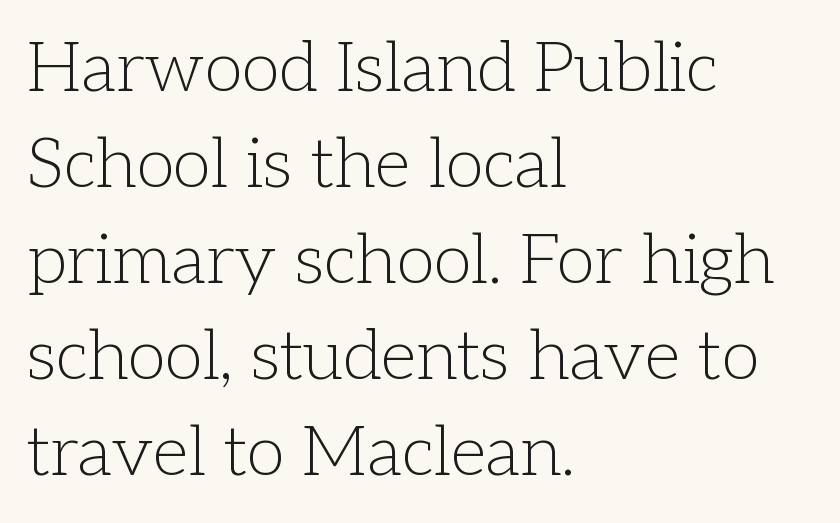
The image shows 70 px light serif type, upright; set left-aligned, normal line spacing (1.37x), normal letter spacing, not underlined; low stroke contrast and a medium x-height.
